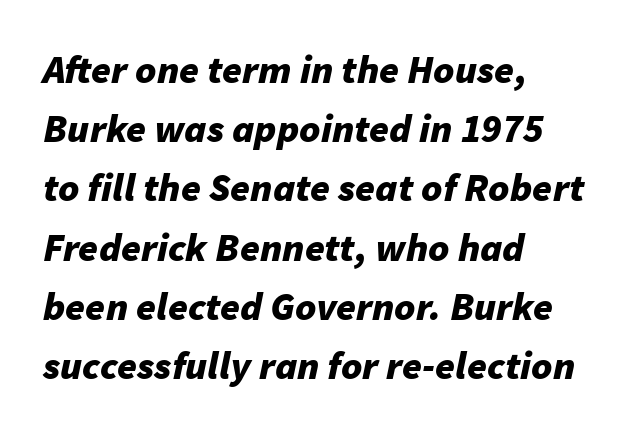
Q: Is the text bold? A: Yes.
Q: Is the text italic (slanted)? A: Yes, it leans right by about 11 degrees.
Q: Is the text underlined? A: No.
Q: How is the paragraph aligned? A: Left-aligned.
Q: Is the spacing between letters normal or unusually wide? A: Normal.
Q: Is the spacing between lines tight, normal or loose? A: Normal.
Q: Width (condensed, normal, or wide)? A: Normal.
Q: Stroke contrast? A: Low.
Q: x-height? A: Medium.
Q: Monospaced? A: No.
